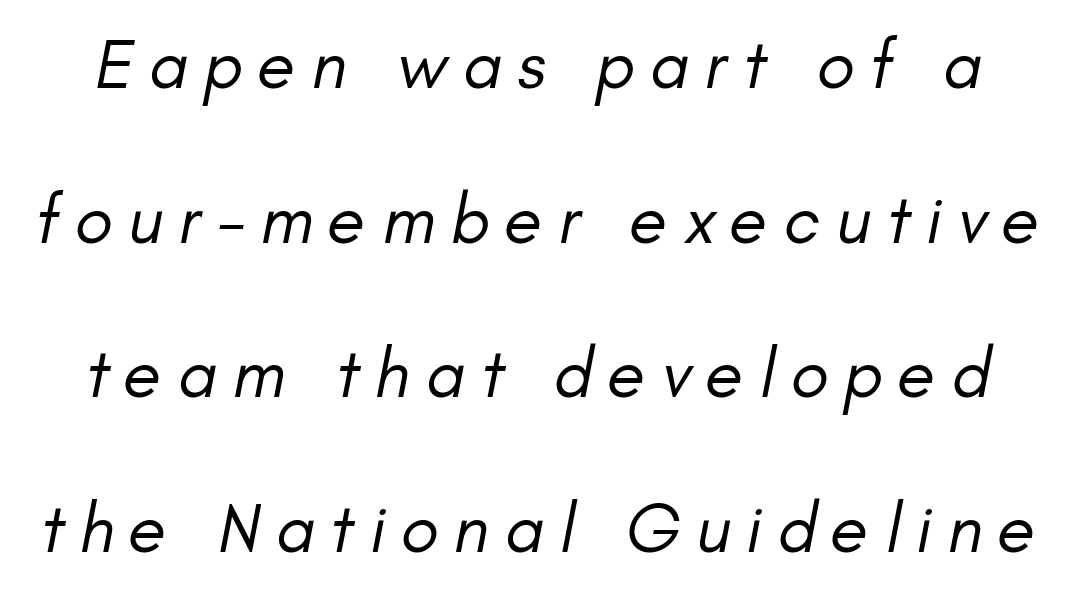
A typesetter would call this proportional, since set widths differ per character. Just letters on the line, the space beneath them empty. The passage shown leans; its letterforms are oblique. The rendering uses a large line-height, opening up the rows. Glyph-to-glyph distance is far greater than everyday printed text. No chunkiness to these letters — they're not bold.
